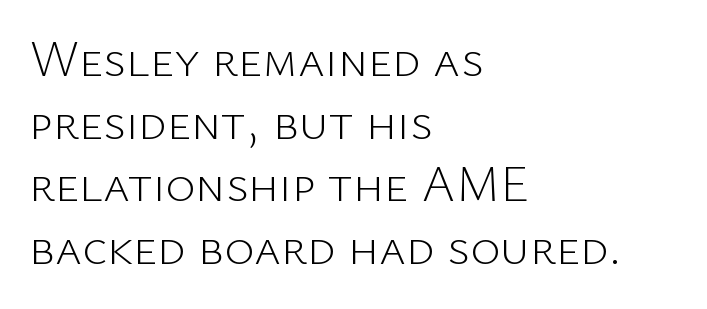
{"serif": "no", "italic": "no", "bold": "no", "weight": "light", "width": "normal", "stroke_contrast": "low", "x_height": "medium", "monospaced": "no", "underline": "no", "align": "left", "line_spacing_ratio": 1.23, "letter_spacing": "normal", "letter_spacing_em": 0.0, "glyph_px": 51}
